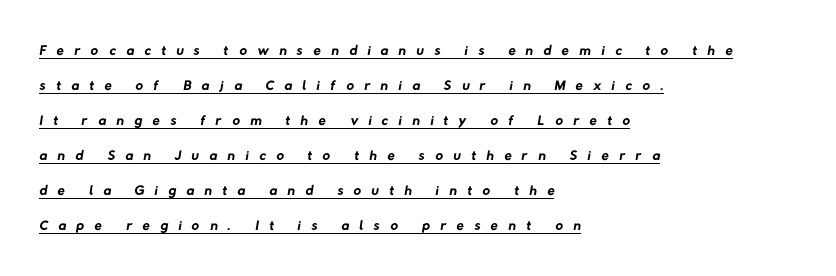
The image shows 21 px text type; set left-aligned, normal line spacing (1.67x), unusually wide letter spacing (+0.5 em), underlined.
